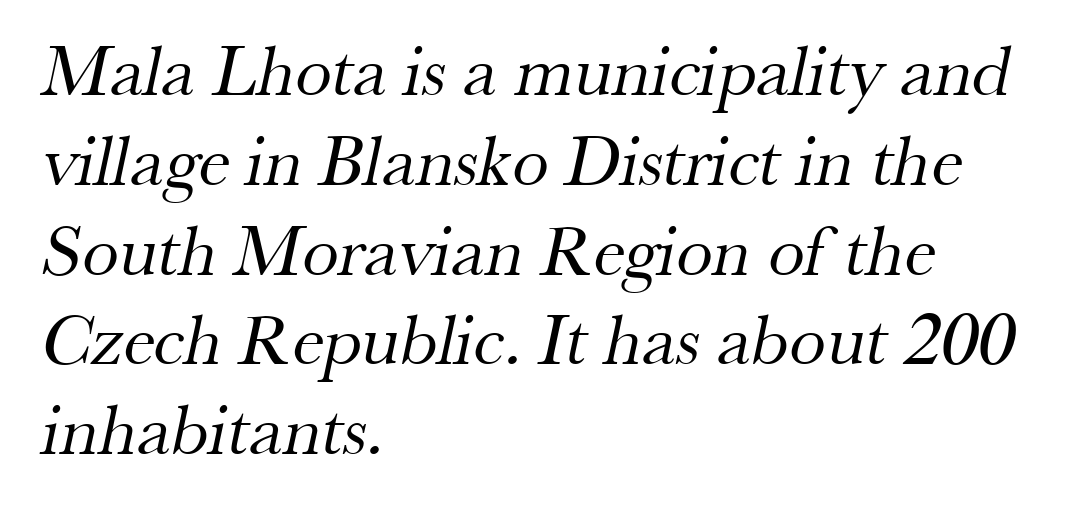
The weight would be labelled regular, book, light, or lighter still. Each row of text sits above clean, open space. The letters sit at their default tracking, neither squeezed nor spread. Typeset ragged right — the left edge is the straight one.
